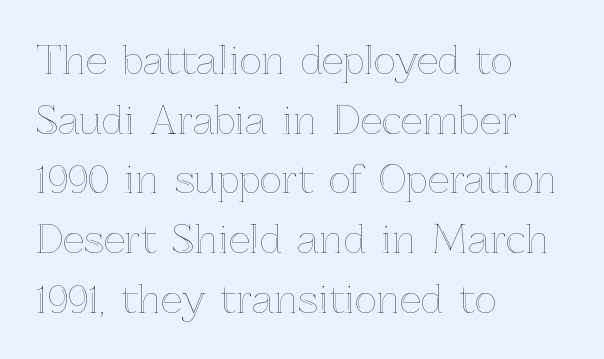
If you drew a line through each stem, it would be perfectly vertical. A bare baseline throughout the passage. Evenly set lines give the paragraph a standard silhouette. Reading down the block, your eye returns to a fixed left position each line. Note the varied advance widths — an 'i' is clearly narrower than an 'm'.
